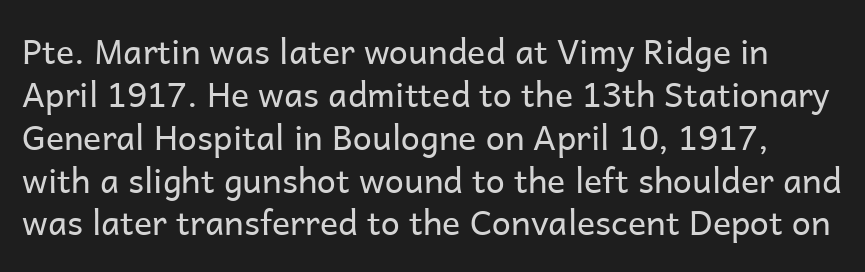
The image shows 34 px regular-weight sans-serif type, upright; set normal line spacing (1.26x), normal letter spacing, not underlined; low stroke contrast and a medium x-height.
